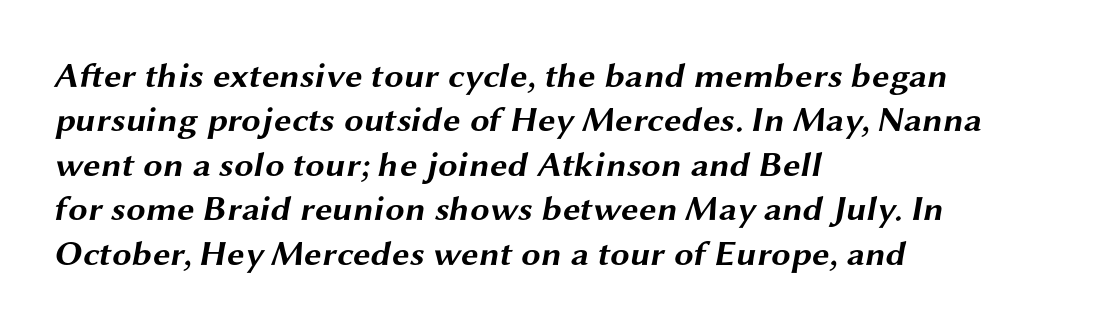
{"serif": "no", "bold": "yes", "weight": "bold", "width": "wide", "stroke_contrast": "medium", "x_height": "medium", "monospaced": "no", "underline": "no", "align": "left", "line_spacing": "normal", "line_spacing_ratio": 1.27, "letter_spacing": "normal", "letter_spacing_em": 0.0, "glyph_px": 35}
